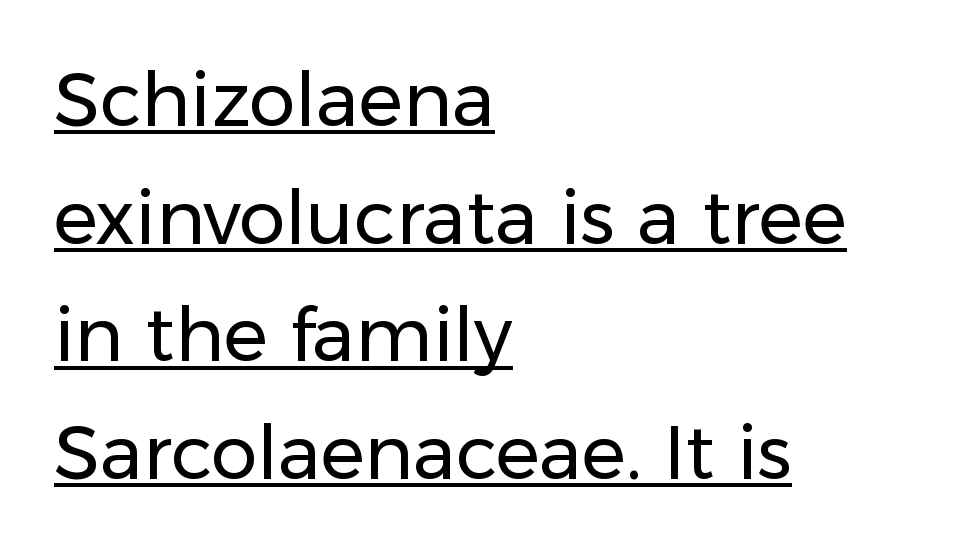
{"serif": "no", "italic": "no", "bold": "no", "weight": "regular", "width": "normal", "stroke_contrast": "low", "x_height": "medium", "monospaced": "no", "underline": "yes", "align": "left", "line_spacing": "normal", "line_spacing_ratio": 1.59, "letter_spacing": "normal", "letter_spacing_em": 0.0, "glyph_px": 74}
